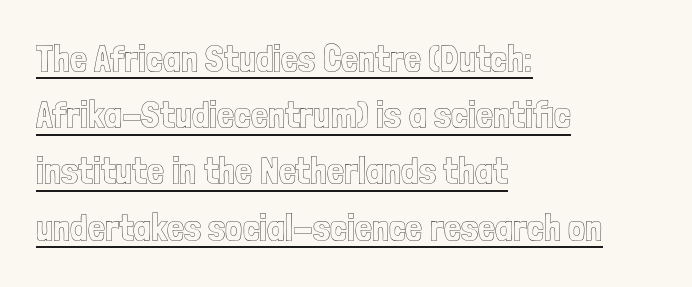
Each letter keeps its own natural width here, so spacing adapts to shape. These lines are set flush left with a ragged right edge. Nope, not italic — everything's standing straight. The tracking reads as untouched default to a designer's eye. The lines sit at an ordinary, default distance from one another. Quick note: underline on.
